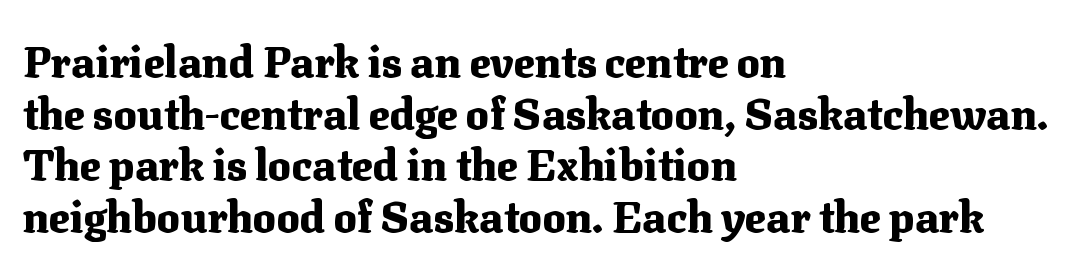
Q: Is the text bold? A: Yes.
Q: Is the text italic (slanted)? A: No, it is upright.
Q: Is the typeface a serif or a sans-serif typeface? A: Serif.
Q: Is the text underlined? A: No.
Q: How is the paragraph aligned? A: Left-aligned.
Q: Is the spacing between letters normal or unusually wide? A: Normal.
Q: Width (condensed, normal, or wide)? A: Normal.
Q: Stroke contrast? A: Medium.
Q: x-height? A: Medium.
Q: Monospaced? A: No.
